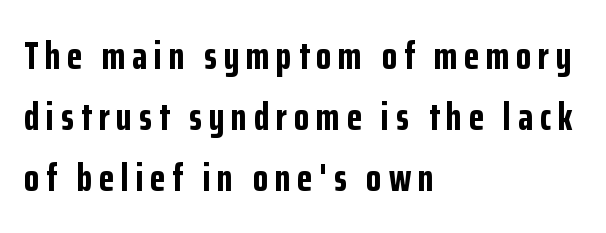
The image shows 39 px bold, condensed sans-serif type, upright; set left-aligned, normal line spacing (1.56x), not underlined; low stroke contrast and a medium x-height.
